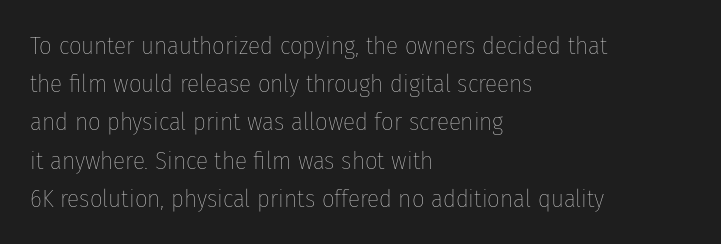
The glyphs are unaccompanied by any horizontal stroke below them. Posture: vertical. These lines keep a tight, regular rhythm from letter to letter. Interline gaps are of average width in this sample. The paragraph shown leans on its left margin.
